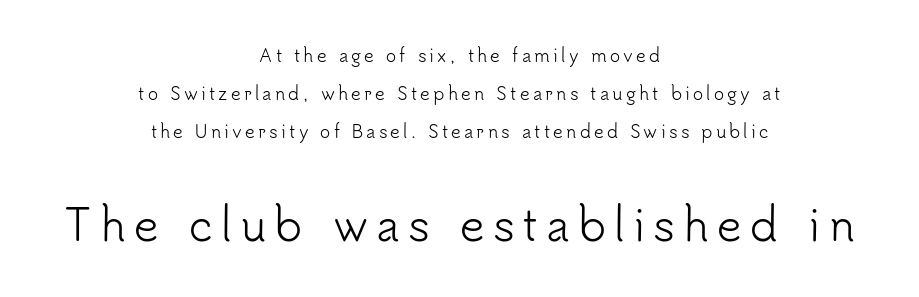
The image shows 43 px light sans-serif type, upright; set centered, loose line spacing (2.25x), not underlined; the second (bottom) block is 2.53x larger; low stroke contrast and a small x-height.
